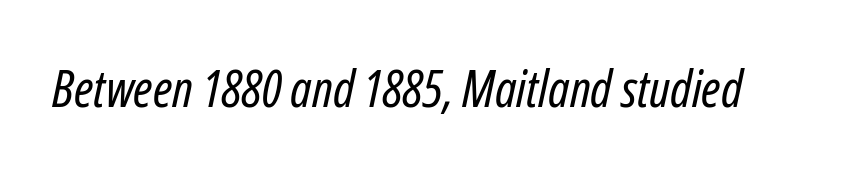
Q: Is the text bold? A: No.
Q: Is the text italic (slanted)? A: Yes, it leans right by about 12 degrees.
Q: Is the text underlined? A: No.
Q: Is the spacing between letters normal or unusually wide? A: Normal.
Q: Width (condensed, normal, or wide)? A: Condensed.
Q: Stroke contrast? A: Low.
Q: x-height? A: Medium.
Q: Monospaced? A: No.
